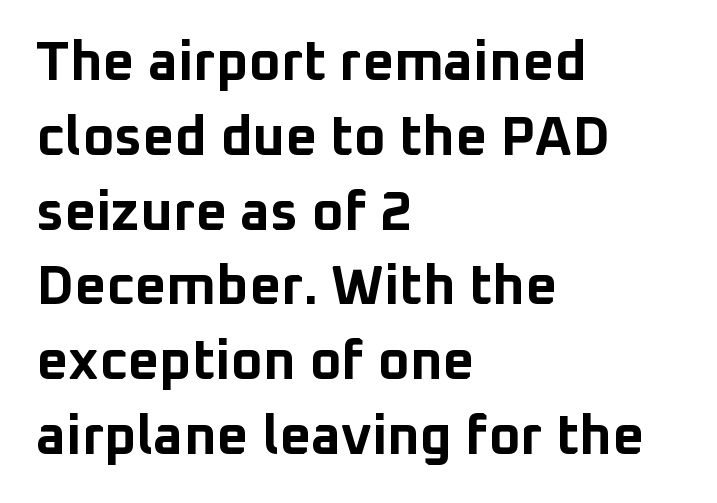
The image shows 55 px bold sans-serif type, upright; set left-aligned, normal line spacing (1.36x), normal letter spacing, not underlined; low stroke contrast and a medium x-height.
